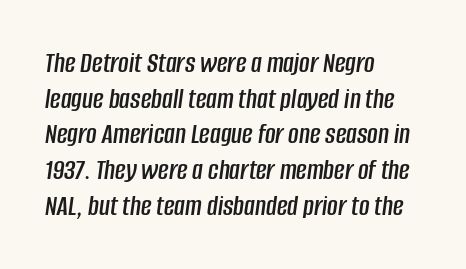
The image shows 29 px condensed type, italic (leaning right); set left-aligned, line spacing 1.23x, normal letter spacing, not underlined; low stroke contrast and a large x-height.
